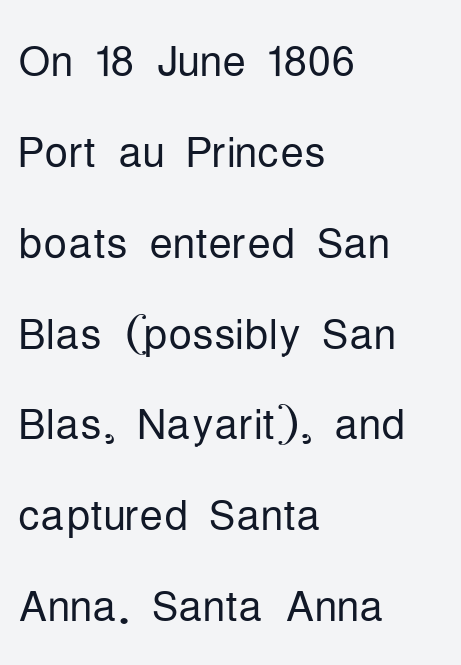
The image shows 59 px light, condensed sans-serif type, upright; set left-aligned, normal line spacing (1.54x), normal letter spacing, not underlined; low stroke contrast and a medium x-height.
